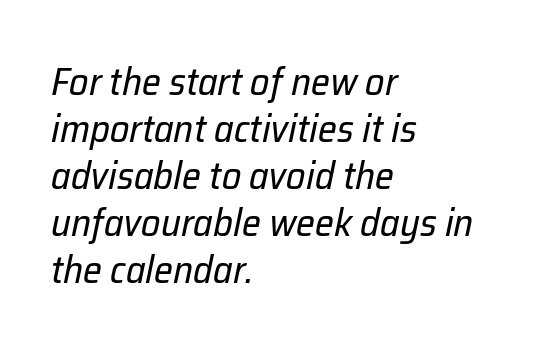
Q: Is the text bold? A: No.
Q: Is the text italic (slanted)? A: Yes, it leans right by about 12 degrees.
Q: Is the text underlined? A: No.
Q: How is the paragraph aligned? A: Left-aligned.
Q: Is the spacing between letters normal or unusually wide? A: Normal.
Q: Width (condensed, normal, or wide)? A: Normal.
Q: Stroke contrast? A: Low.
Q: x-height? A: Medium.
Q: Monospaced? A: No.
